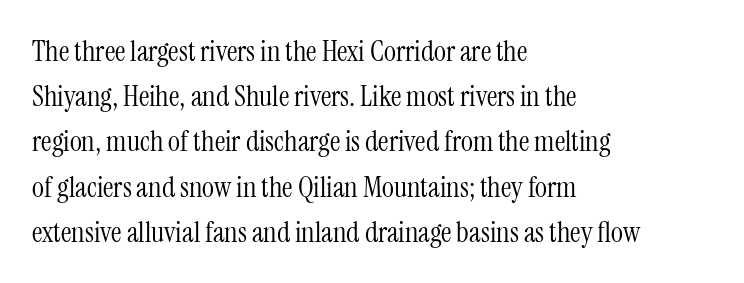
{"serif": "yes", "italic": "no", "bold": "no", "weight": "light", "width": "condensed", "stroke_contrast": "medium", "x_height": "medium", "monospaced": "no", "underline": "no", "align": "left", "line_spacing": "normal", "line_spacing_ratio": 1.56, "letter_spacing": "normal", "letter_spacing_em": 0.0, "glyph_px": 29}
